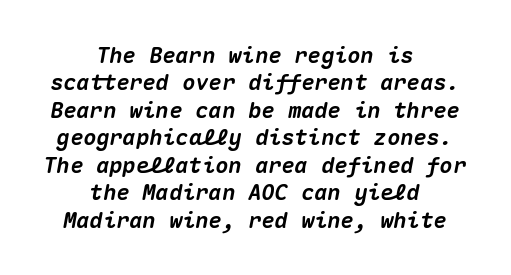
The image shows 22 px bold type, italic (leaning right); set centered, normal line spacing (1.25x), normal letter spacing, not underlined.
